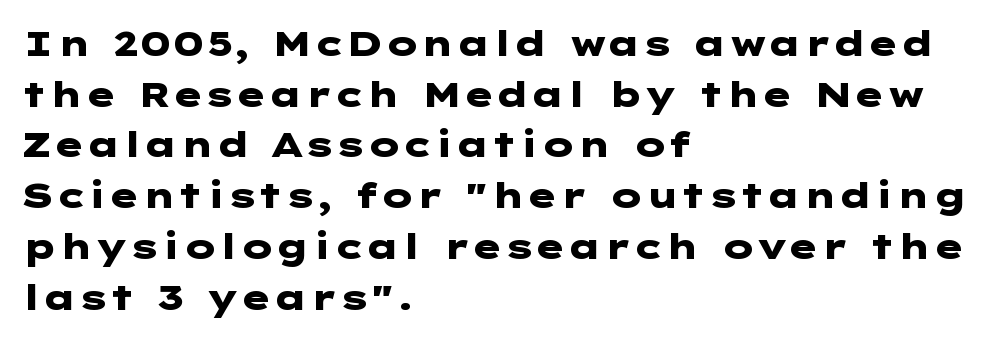
Q: Is the text bold? A: Yes.
Q: Is the text italic (slanted)? A: No, it is upright.
Q: Is the typeface a serif or a sans-serif typeface? A: Sans-serif.
Q: Is the text underlined? A: No.
Q: How is the paragraph aligned? A: Left-aligned.
Q: Is the spacing between letters normal or unusually wide? A: Normal.
Q: Is the spacing between lines tight, normal or loose? A: Normal.
Q: Width (condensed, normal, or wide)? A: Wide.
Q: Stroke contrast? A: Low.
Q: x-height? A: Medium.
